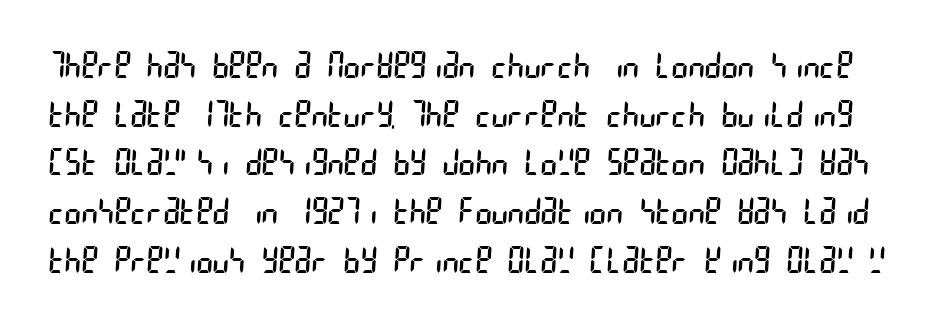
Quick note: interline space is typical. Summary of weight: not heavy and not bold. Here the glyphs are tracked normally, forming tight word shapes. Rule under the text: the space is simply empty.
